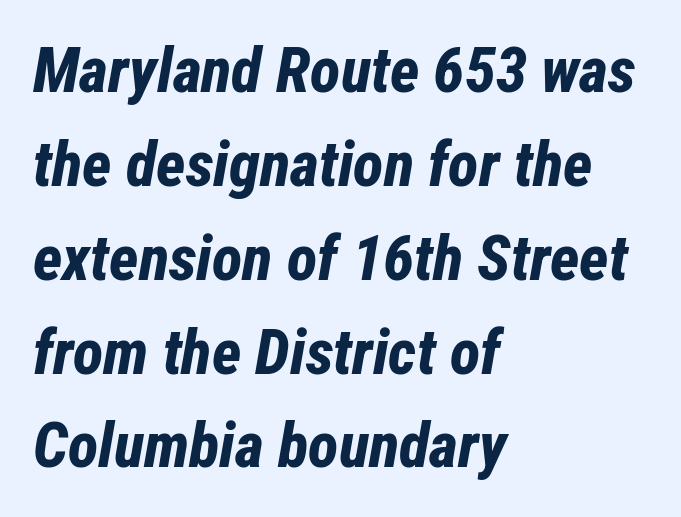
The image shows 63 px bold, condensed type, italic (leaning right); set left-aligned, normal line spacing (1.49x), normal letter spacing, not underlined; low stroke contrast and a medium x-height.
